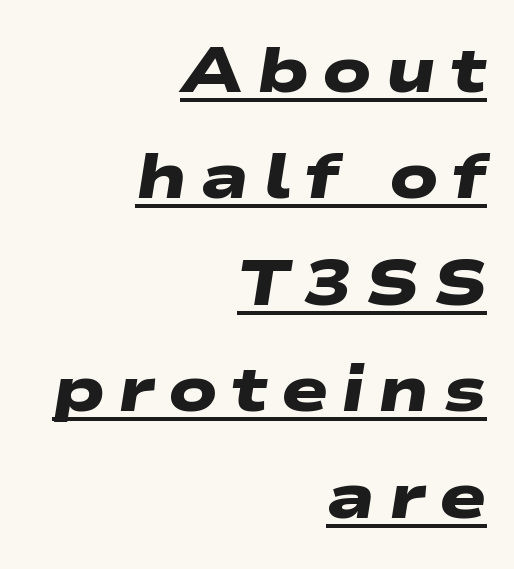
Q: Is the text bold? A: Yes.
Q: Is the typeface a serif or a sans-serif typeface? A: Sans-serif.
Q: Is the text underlined? A: Yes.
Q: How is the paragraph aligned? A: Right-aligned.
Q: Is the spacing between letters normal or unusually wide? A: Unusually wide.
Q: Is the spacing between lines tight, normal or loose? A: Normal.
Q: Width (condensed, normal, or wide)? A: Wide.
Q: Stroke contrast? A: Low.
Q: x-height? A: Medium.
Q: Monospaced? A: No.
